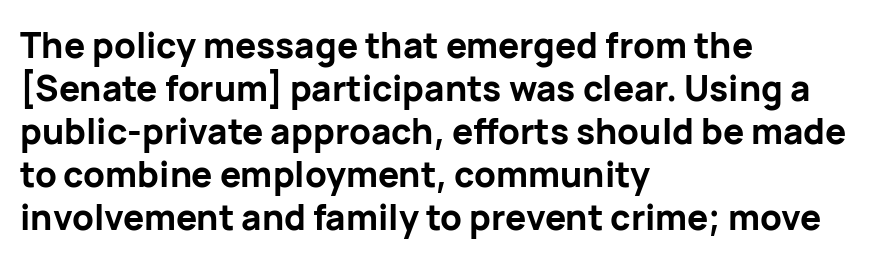
{"serif": "no", "italic": "no", "bold": "yes", "weight": "bold", "width": "normal", "stroke_contrast": "low", "x_height": "medium", "monospaced": "no", "underline": "no", "align": "left", "line_spacing_ratio": 1.23, "letter_spacing": "normal", "letter_spacing_em": 0.0, "glyph_px": 35}
